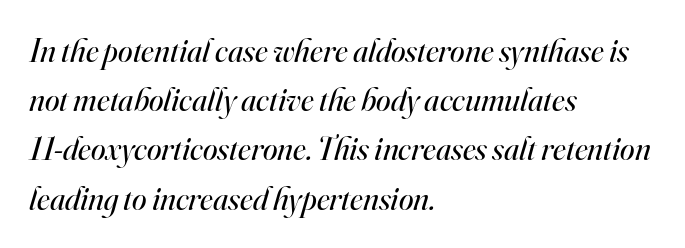
Q: Is the text bold? A: No.
Q: Is the text italic (slanted)? A: Yes, it leans right by about 16 degrees.
Q: Is the typeface a serif or a sans-serif typeface? A: Serif.
Q: Is the text underlined? A: No.
Q: How is the paragraph aligned? A: Left-aligned.
Q: Is the spacing between letters normal or unusually wide? A: Normal.
Q: Is the spacing between lines tight, normal or loose? A: Normal.
Q: Width (condensed, normal, or wide)? A: Normal.
Q: Stroke contrast? A: High.
Q: x-height? A: Small.
Q: Monospaced? A: No.
